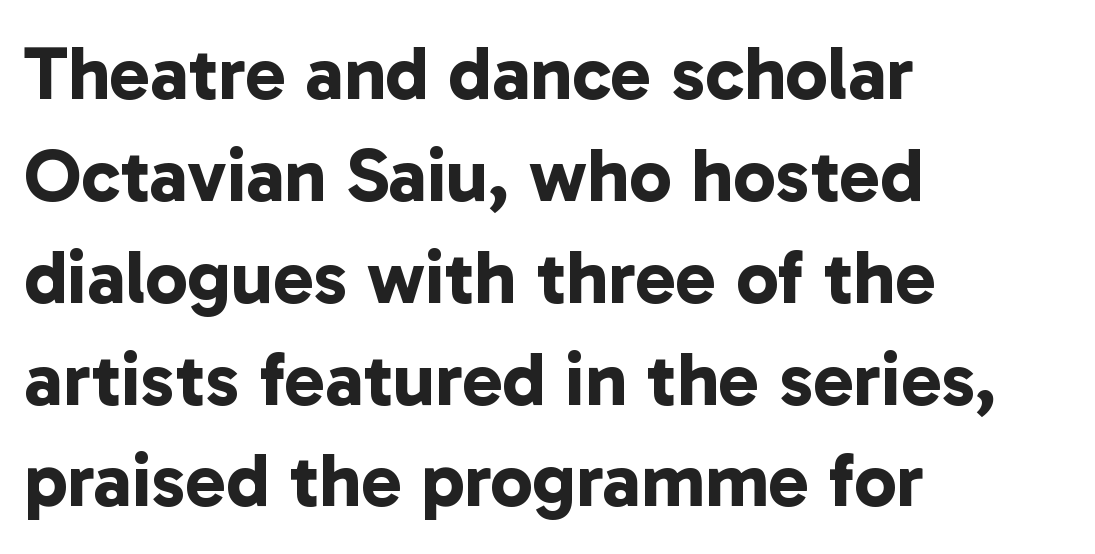
{"serif": "no", "bold": "yes", "weight": "bold", "width": "normal", "stroke_contrast": "low", "x_height": "medium", "monospaced": "no", "underline": "no", "align": "left", "line_spacing": "normal", "line_spacing_ratio": 1.34, "letter_spacing": "normal", "letter_spacing_em": 0.0, "glyph_px": 76}
